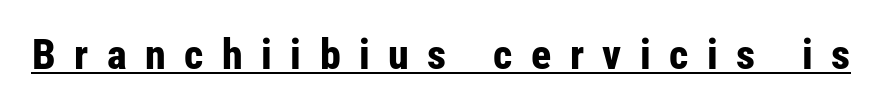
The image shows 42 px bold, condensed sans-serif type, upright; set unusually wide letter spacing (+0.44 em), underlined; low stroke contrast and a medium x-height.
